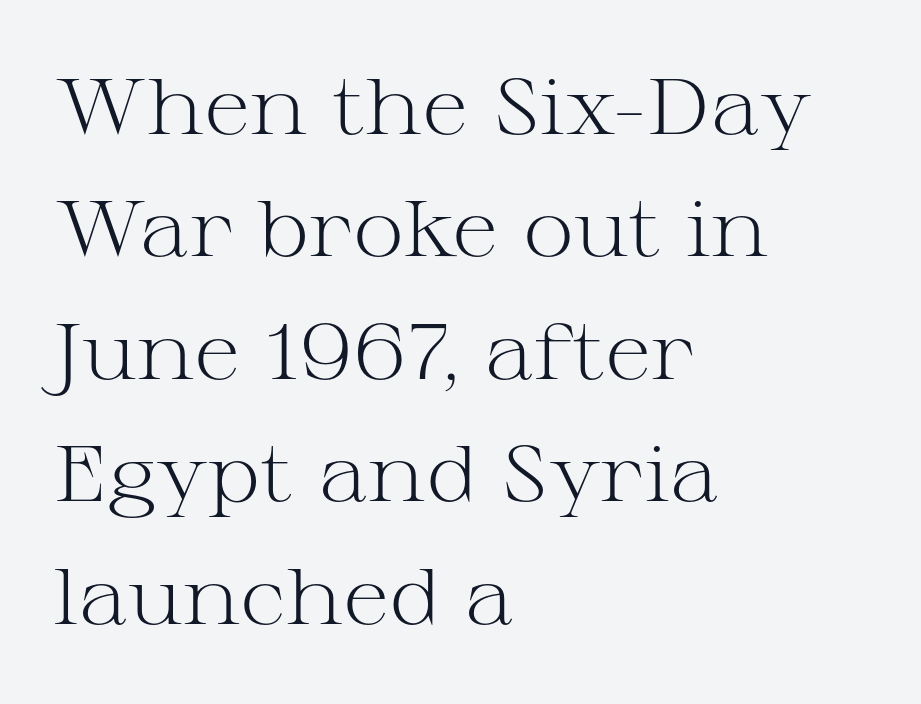
The image shows 78 px light, wide serif type, upright; set left-aligned, normal line spacing (1.57x), normal letter spacing, not underlined; medium stroke contrast and a medium x-height.
